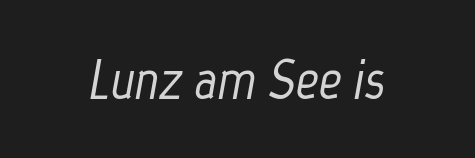
The passage shown leans; its letterforms are oblique. Each word holds together tightly as a unit, with standard inter-letter gaps. Type without underlining. Note the varied advance widths — an 'i' is clearly narrower than an 'm'.
